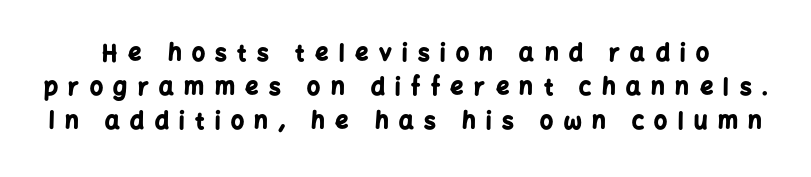
Reading down the column, the eye jumps a familiar distance to each next line. Characters remain perfectly vertical along every line. Heavy-handed strokes throughout: this text is bold. Tracking value appears strongly positive — letters spread wide. Has an underline been added? It has not.
